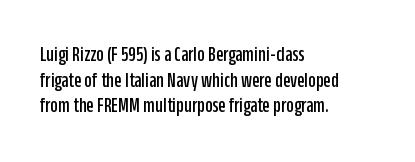
{"italic": "no", "underline": "no", "align": "left", "line_spacing_ratio": 1.22, "letter_spacing": "normal", "letter_spacing_em": 0.0, "glyph_px": 21}
